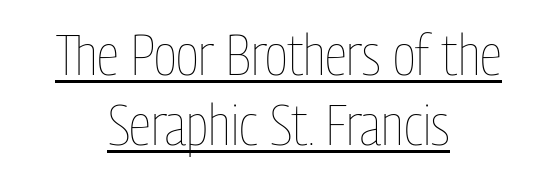
Q: Is the text bold? A: No.
Q: Is the text italic (slanted)? A: No, it is upright.
Q: Is the text underlined? A: Yes.
Q: How is the paragraph aligned? A: Centered.
Q: Is the spacing between letters normal or unusually wide? A: Normal.
Q: Width (condensed, normal, or wide)? A: Condensed.
Q: Stroke contrast? A: Low.
Q: x-height? A: Medium.
Q: Monospaced? A: No.
